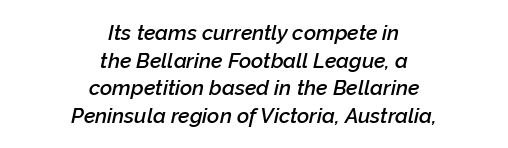
The image shows 21 px text type, italic (leaning right); set centered, normal line spacing (1.31x), normal letter spacing, not underlined.
